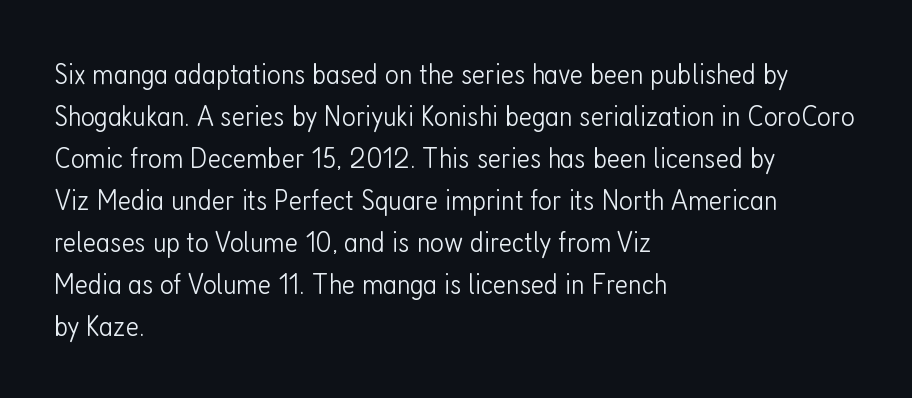
Spacing between characters is what you'd get straight out of the box. Think of a printed novel: that variable character pitch is what you see here. Quick note: not italic, upright. A classic flush-left, rag-right setting is used for this passage. Are there feet on the stems? There aren't — it's a sans.
